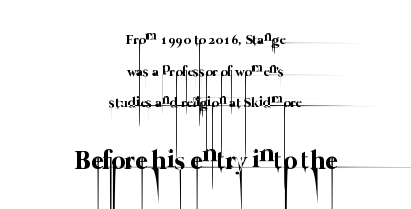
{"bold": "no", "underline": "no", "align": "center", "line_spacing": "loose", "line_spacing_ratio": 2.26, "letter_spacing": "normal", "letter_spacing_em": 0.0, "larger_block": "second", "size_ratio": 1.86, "glyph_px": 26}
